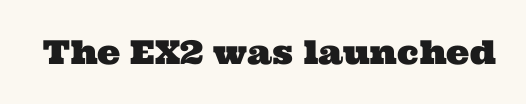
Proportional: the letters do not fall into vertical columns. I'd call this a serif setting — the letters wear small feet. Descenders hang freely into open space. The rendering keeps characters at their native spacing.
